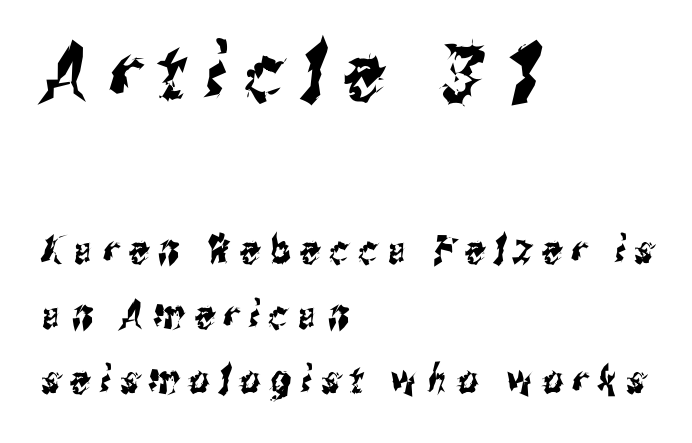
Line spacing here is normal. The text was rendered using a sans face with plain stroke endings. The rendering anchors every line to the left-hand side. Scale decreases going downward across the two blocks. The tracking reads as deliberately expanded to a designer's eye. The rendering uses natural spacing where letterforms have individual widths.
